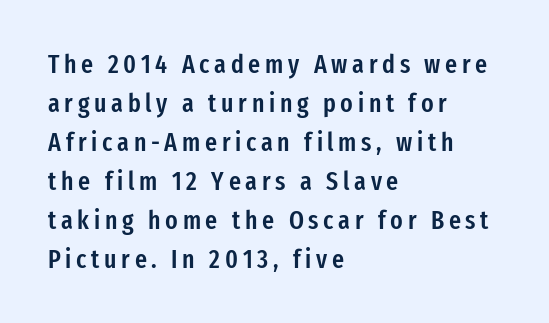
Q: Is the text bold? A: Semi-bold.
Q: Is the text italic (slanted)? A: No, it is upright.
Q: Is the text underlined? A: No.
Q: How is the paragraph aligned? A: Left-aligned.
Q: Is the spacing between lines tight, normal or loose? A: Normal.
